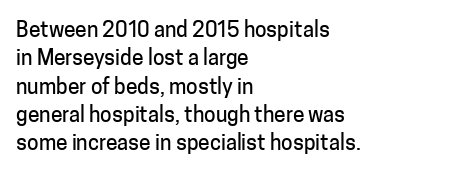
The image shows 21 px text type, upright; set left-aligned, normal line spacing (1.35x), normal letter spacing, not underlined.
